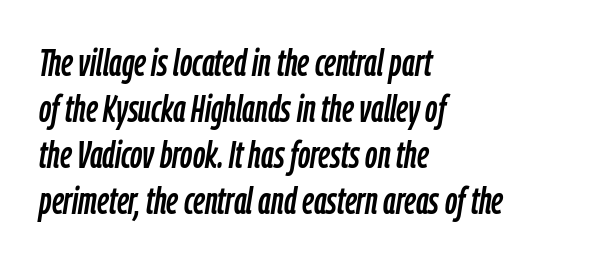
{"italic": "yes", "lean": "right", "slant_degrees": 9, "width": "condensed", "stroke_contrast": "low", "x_height": "medium", "monospaced": "no", "underline": "no", "align": "left", "line_spacing_ratio": 1.21, "letter_spacing": "normal", "letter_spacing_em": 0.0, "glyph_px": 38}
